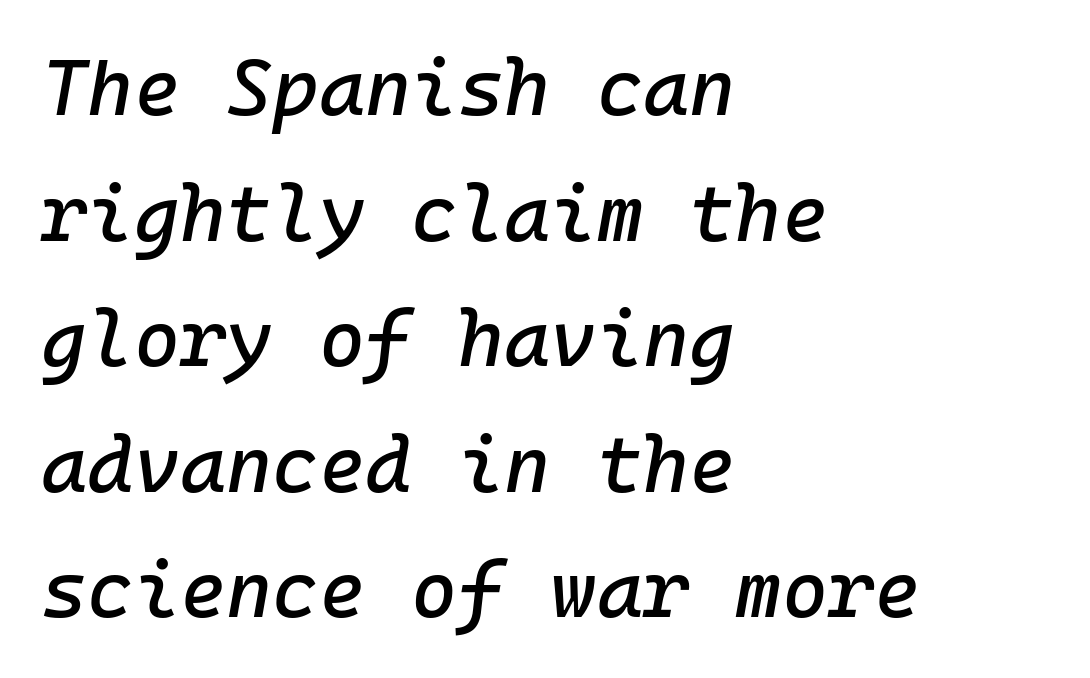
The image shows 79 px text type, italic (leaning right), monospaced; set left-aligned, normal line spacing (1.59x), normal letter spacing, not underlined; low stroke contrast and a medium x-height.
